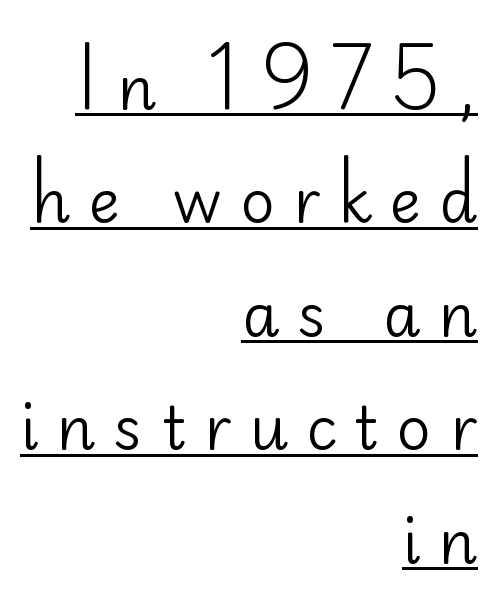
{"serif": "no", "italic": "no", "bold": "no", "weight": "regular", "width": "normal", "stroke_contrast": "low", "x_height": "small", "monospaced": "no", "underline": "yes", "align": "right", "line_spacing_ratio": 1.89, "letter_spacing": "wide", "letter_spacing_em": 0.3, "glyph_px": 60}
